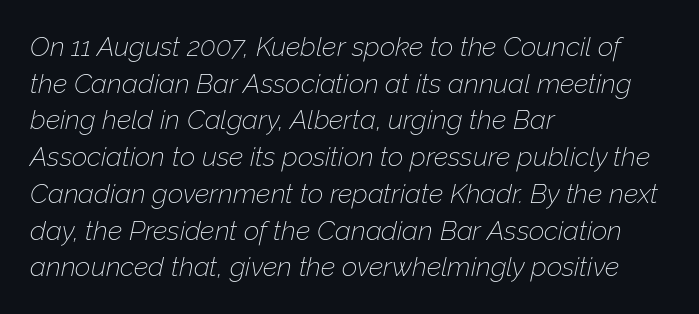
The image shows 27 px text type, italic (leaning right); set left-aligned, normal line spacing (1.36x), normal letter spacing, not underlined.
